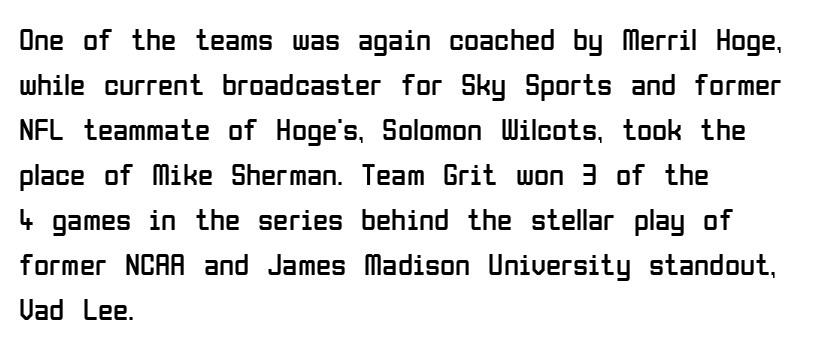
Weight: regular or lighter. Here the designer chose a conventional face with non-uniform glyph widths. The letters carry no serifs — their stems end cleanly without finishing strokes. There is no visible air inserted between adjacent glyphs.
